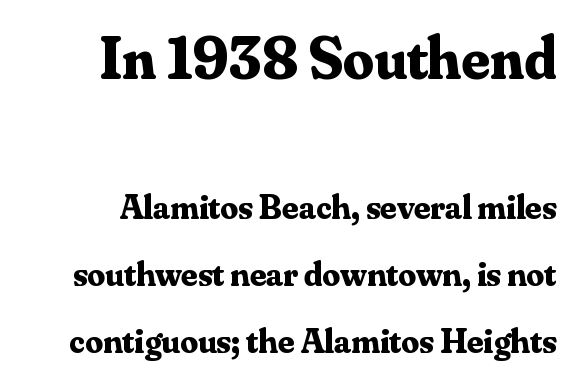
The image shows 61 px bold serif type, upright; set loose line spacing (1.91x), normal letter spacing, not underlined; the first (top) block is 1.74x larger; medium stroke contrast and a small x-height.
